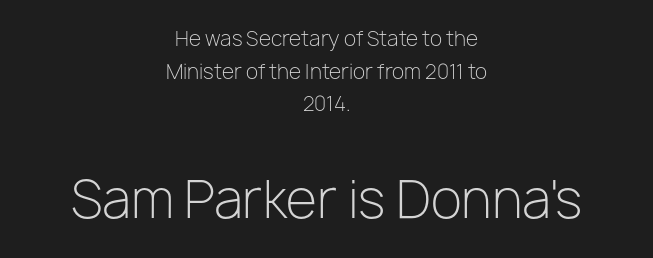
{"serif": "no", "italic": "no", "bold": "no", "weight": "light", "width": "normal", "stroke_contrast": "low", "x_height": "medium", "monospaced": "no", "underline": "no", "align": "center", "line_spacing": "normal", "line_spacing_ratio": 1.63, "letter_spacing": "normal", "letter_spacing_em": 0.0, "larger_block": "second", "size_ratio": 2.55, "glyph_px": 51}
